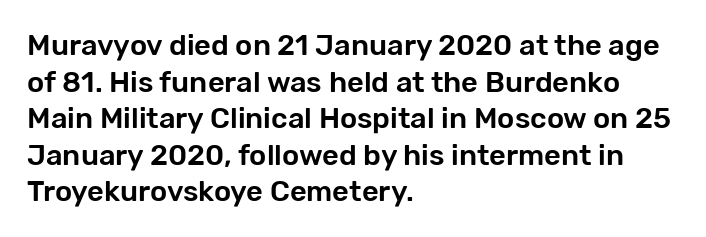
Font category for this specimen: sans-serif. Decoration check: the copy has no underline. This sample is left-justified, so line endings fall wherever the words run out. You can tell it's not italic because the verticals are truly vertical.
